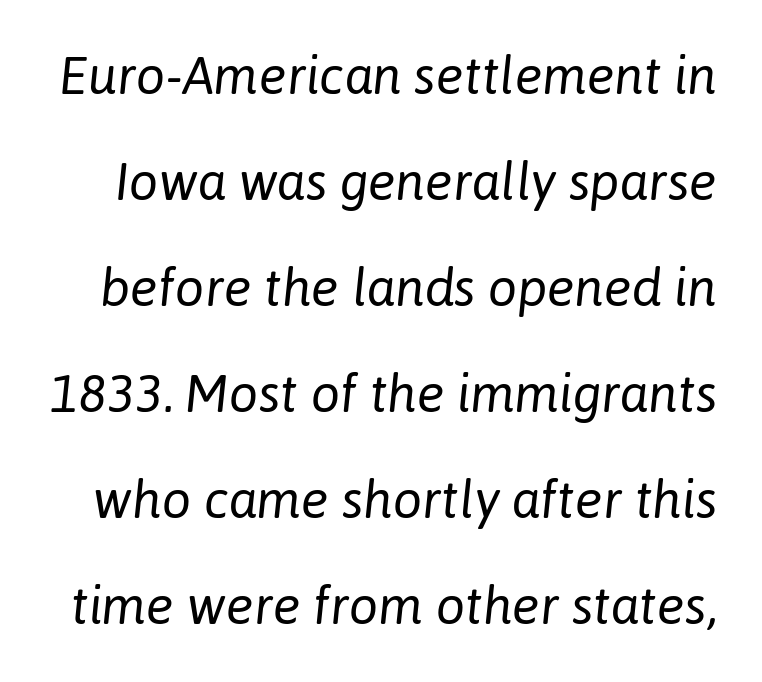
The image shows 52 px regular-weight type, italic (leaning right); set loose line spacing (2.04x), normal letter spacing, not underlined; low stroke contrast and a medium x-height.
